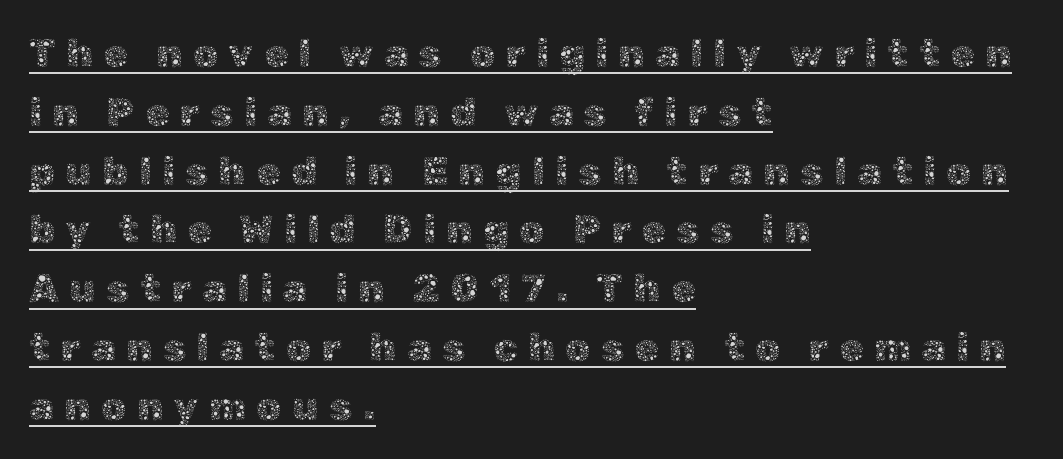
Q: Is the text bold? A: No.
Q: Is the text italic (slanted)? A: No, it is upright.
Q: Is the text underlined? A: Yes.
Q: How is the paragraph aligned? A: Left-aligned.
Q: Is the spacing between letters normal or unusually wide? A: Unusually wide.
Q: Is the spacing between lines tight, normal or loose? A: Normal.
Q: Width (condensed, normal, or wide)? A: Normal.
Q: x-height? A: Medium.
Q: Monospaced? A: No.
